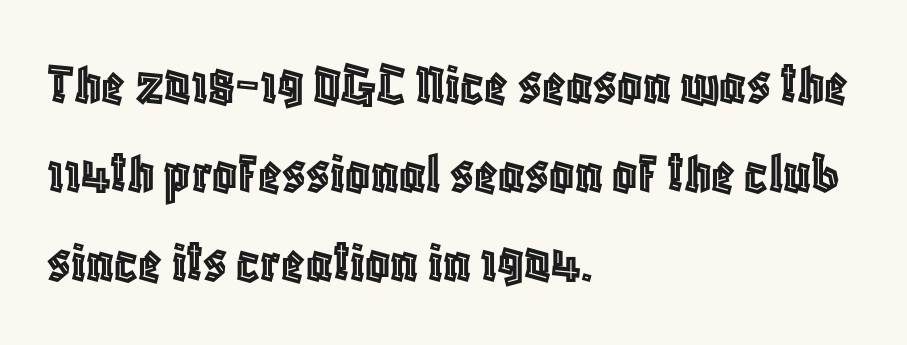
The image shows 61 px condensed type, upright; set left-aligned, normal line spacing (1.46x), normal letter spacing, not underlined; a large x-height.
